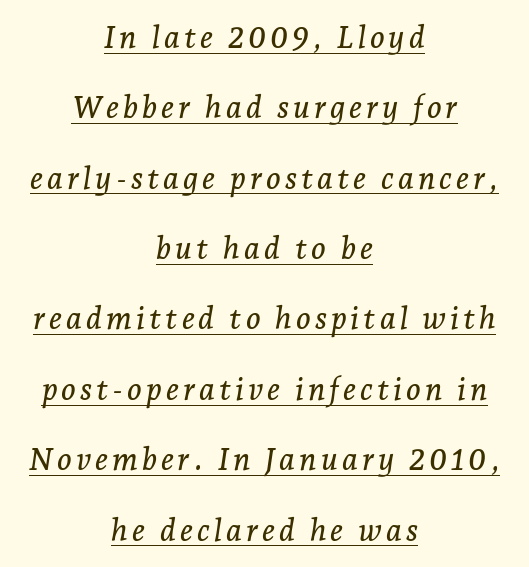
{"serif": "yes", "italic": "yes", "lean": "right", "slant_degrees": 7, "width": "normal", "stroke_contrast": "low", "x_height": "medium", "monospaced": "no", "underline": "yes", "align": "center", "line_spacing": "loose", "line_spacing_ratio": 2.27, "glyph_px": 31}
